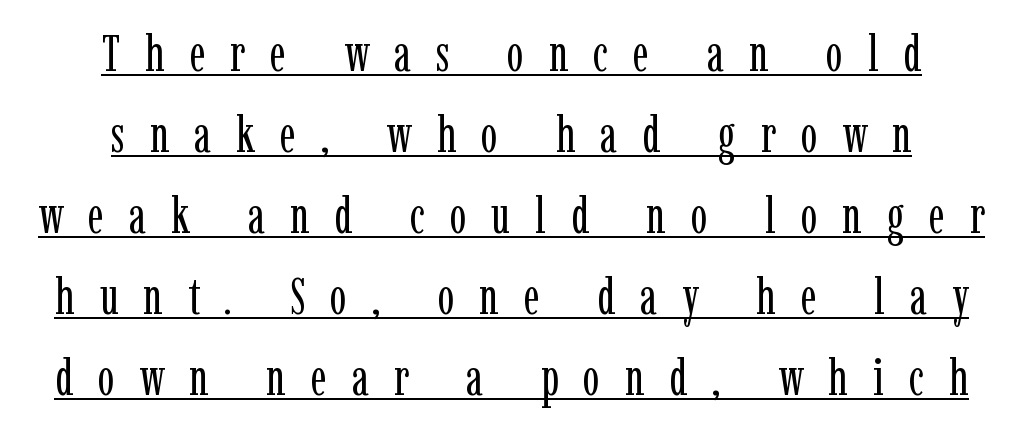
Ordinary non-slanted type is in use. These lines are rendered in a variable-pitch font. Horizontal bands of white between lines are of average thickness. Nothing heavy about these letters — not bold at all.
